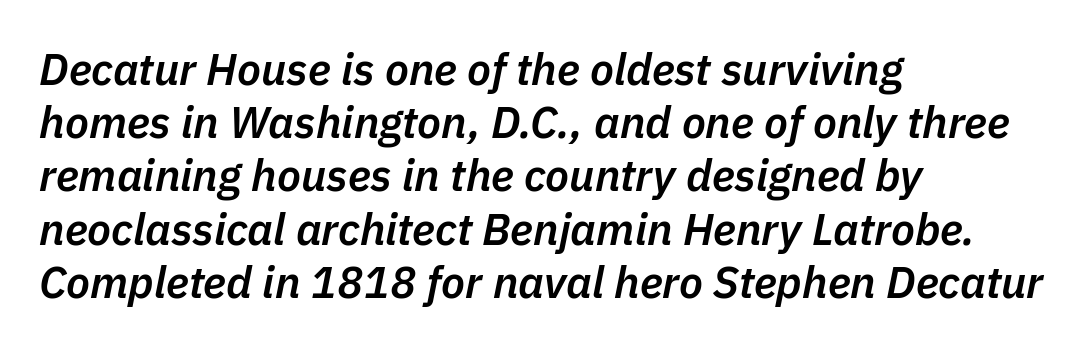
Q: Is the text bold? A: Semi-bold.
Q: Is the text italic (slanted)? A: Yes, it leans right by about 11 degrees.
Q: Is the text underlined? A: No.
Q: How is the paragraph aligned? A: Left-aligned.
Q: Is the spacing between letters normal or unusually wide? A: Normal.
Q: Width (condensed, normal, or wide)? A: Normal.
Q: Stroke contrast? A: Low.
Q: x-height? A: Medium.
Q: Monospaced? A: No.
